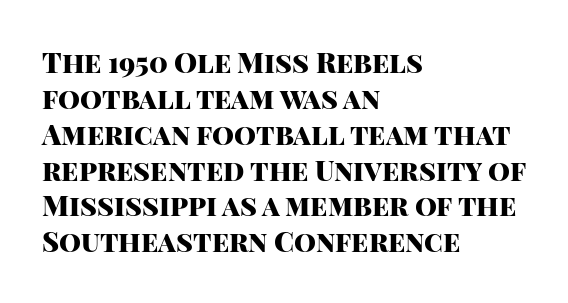
The image shows 28 px heavy sans-serif type, upright; set left-aligned, normal line spacing (1.28x), normal letter spacing, not underlined; high stroke contrast and a large x-height.
